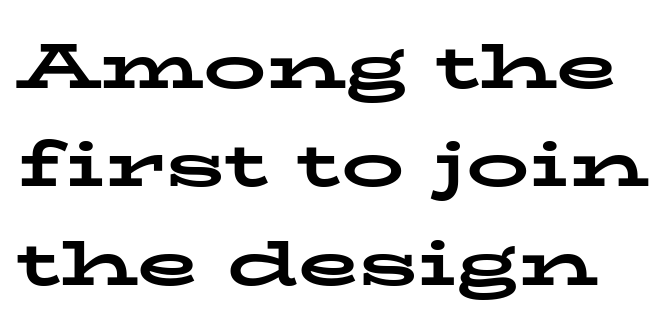
{"serif": "yes", "italic": "no", "bold": "yes", "weight": "bold", "width": "wide", "stroke_contrast": "low", "x_height": "medium", "monospaced": "no", "underline": "no", "line_spacing": "normal", "line_spacing_ratio": 1.56, "letter_spacing": "normal", "letter_spacing_em": 0.0, "glyph_px": 63}
